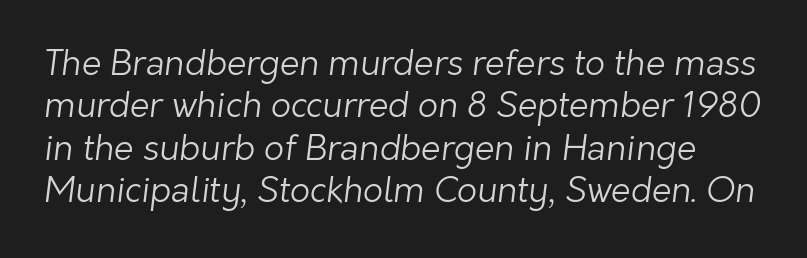
The image shows 35 px light sans-serif type; set line spacing 1.21x, normal letter spacing, not underlined; low stroke contrast and a medium x-height.
